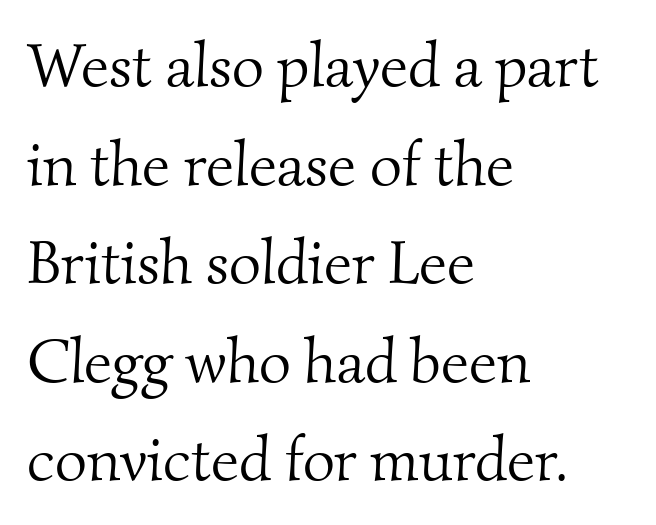
{"serif": "yes", "bold": "no", "weight": "light", "width": "normal", "stroke_contrast": "medium", "x_height": "small", "monospaced": "no", "underline": "no", "align": "left", "line_spacing": "normal", "line_spacing_ratio": 1.59, "letter_spacing": "normal", "letter_spacing_em": 0.0, "glyph_px": 62}
